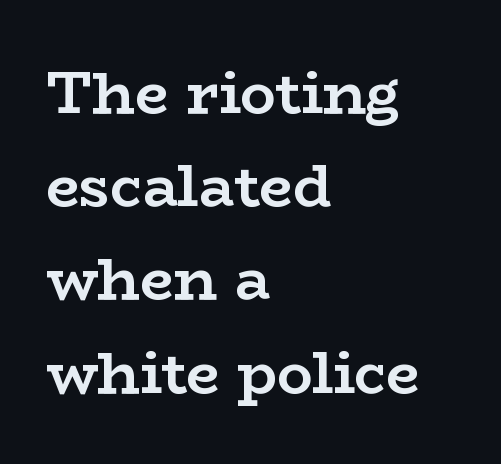
The image shows 59 px semibold, wide serif type, upright; set left-aligned, normal line spacing (1.58x), normal letter spacing, not underlined; low stroke contrast and a medium x-height.
